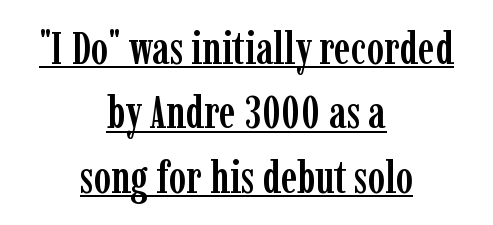
The image shows 46 px condensed serif type, upright; set centered, normal line spacing (1.4x), normal letter spacing, underlined; low stroke contrast and a medium x-height.
